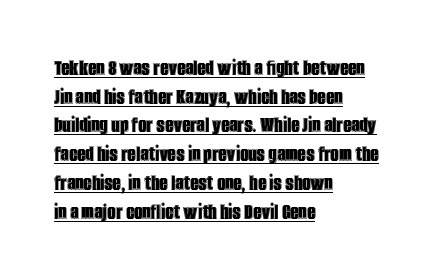
If you measured baseline to baseline, you'd find a middling distance. Decoration check: the copy is underlined. A student would call this left alignment; a typographer would say flush left, rag right. The type is set solid horizontally, with unmodified tracking. You can tell it's not italic because the verticals are truly vertical.
